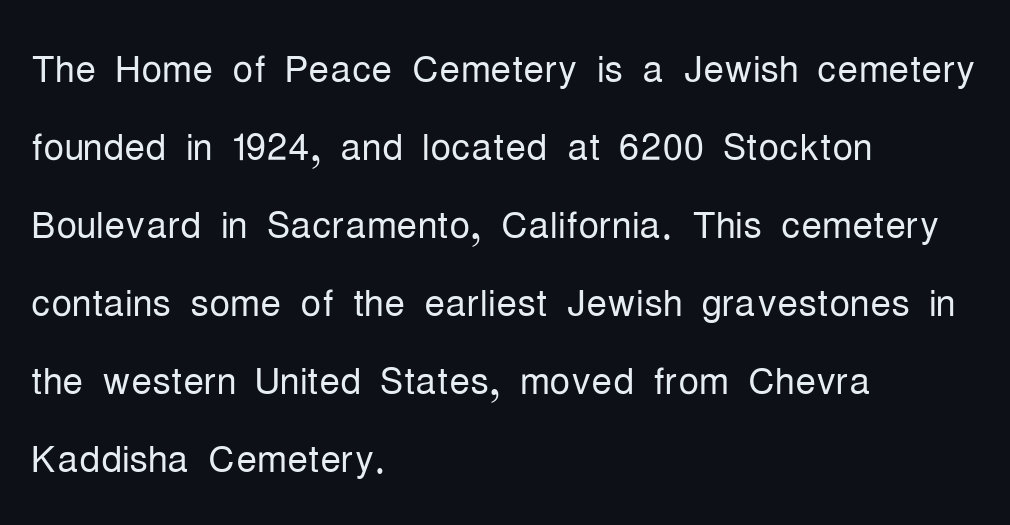
The image shows 52 px light, condensed sans-serif type, upright; set left-aligned, normal line spacing (1.5x), normal letter spacing, not underlined; low stroke contrast and a medium x-height.
